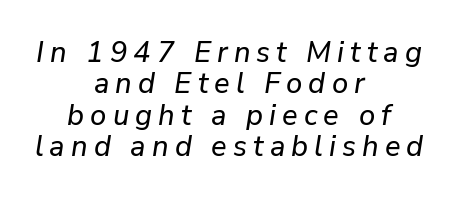
The image shows 29 px text type, italic (leaning right); set centered, tight line spacing (1.08x), unusually wide letter spacing (+0.21 em), not underlined; low stroke contrast and a medium x-height.
